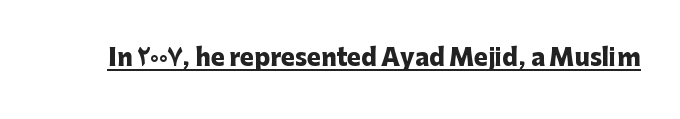
Heavy, bold letterforms. A rule runs beneath these lines of type. The type is set solid horizontally, with unmodified tracking. The lettering stays uniformly vertical, giving the passage a roman look.
